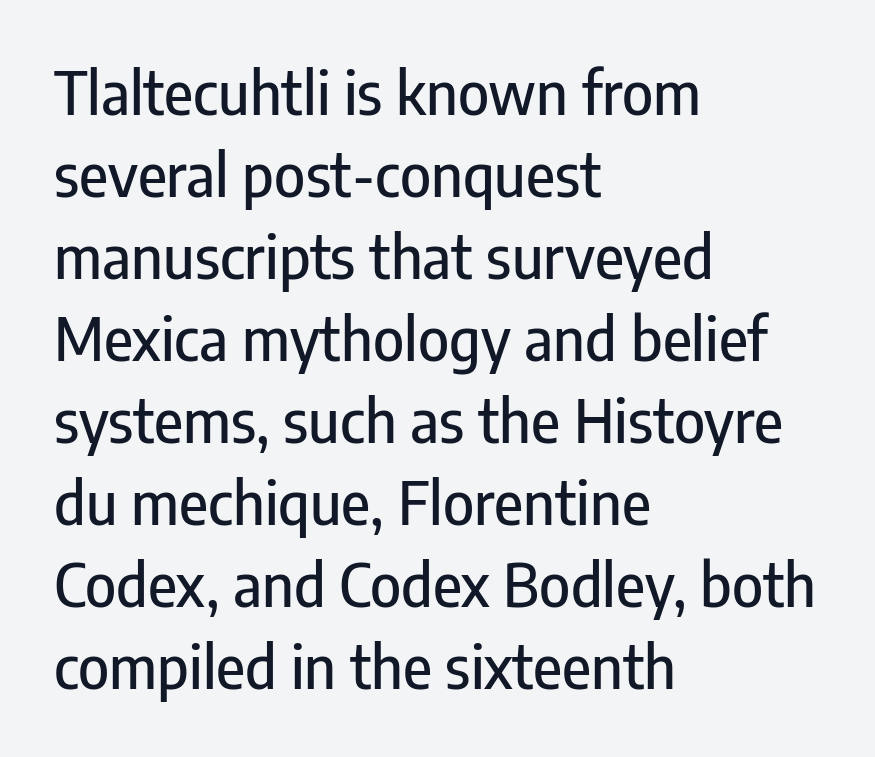
{"serif": "no", "italic": "no", "width": "condensed", "stroke_contrast": "low", "x_height": "medium", "monospaced": "no", "underline": "no", "align": "left", "line_spacing": "normal", "line_spacing_ratio": 1.39, "letter_spacing": "normal", "letter_spacing_em": 0.0, "glyph_px": 59}
